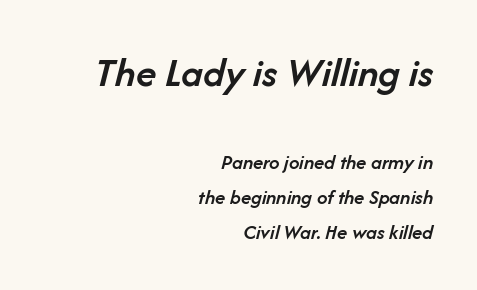
The image shows 42 px semibold type, italic (leaning right); set right-aligned, normal line spacing (1.67x), normal letter spacing, not underlined; the first (top) block is 2.0x larger; low stroke contrast and a medium x-height.
